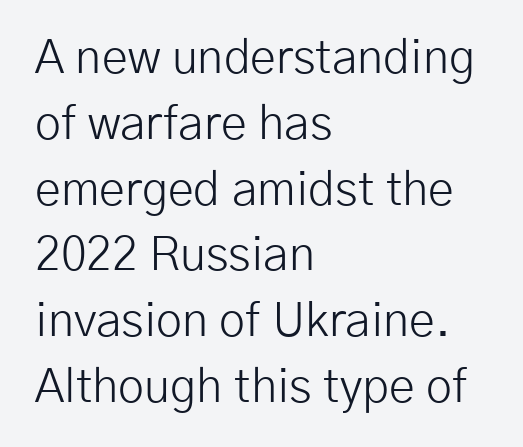
The image shows 47 px light sans-serif type, upright; set left-aligned, normal line spacing (1.4x), normal letter spacing, not underlined; low stroke contrast and a medium x-height.
